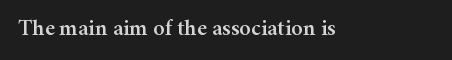
The image shows 23 px text type, upright; set normal letter spacing, not underlined.
